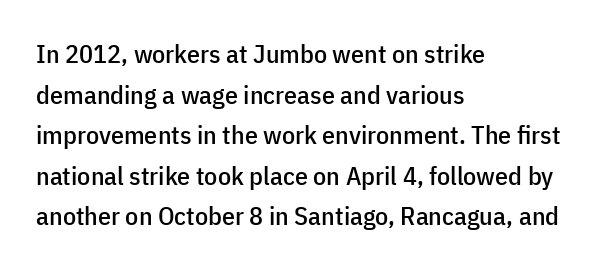
Q: Is the text italic (slanted)? A: No, it is upright.
Q: Is the text underlined? A: No.
Q: How is the paragraph aligned? A: Left-aligned.
Q: Is the spacing between letters normal or unusually wide? A: Normal.
Q: Is the spacing between lines tight, normal or loose? A: Normal.
